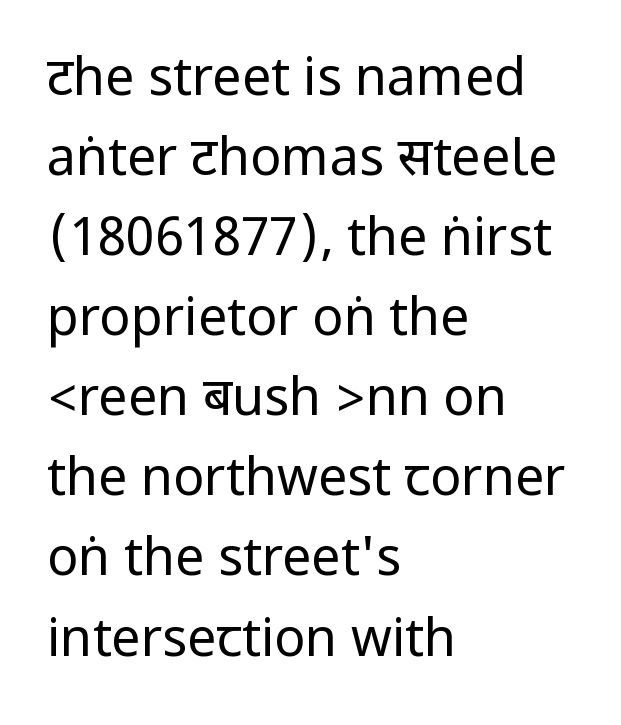
{"serif": "no", "italic": "no", "bold": "no", "weight": "regular", "width": "condensed", "stroke_contrast": "low", "underline": "no", "align": "left", "line_spacing": "normal", "line_spacing_ratio": 1.54, "letter_spacing": "normal", "letter_spacing_em": 0.0, "glyph_px": 52}
